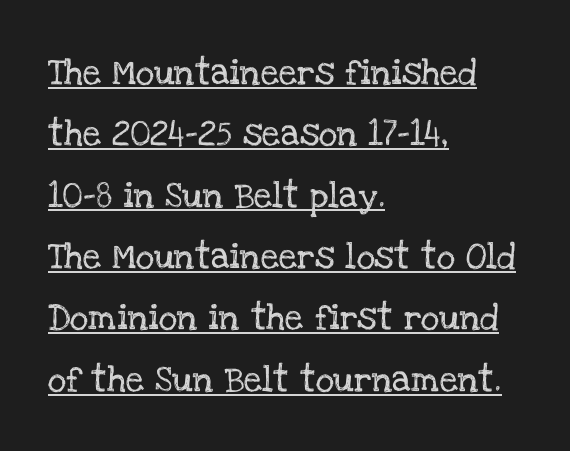
{"italic": "no", "underline": "yes", "align": "left", "line_spacing": "loose", "line_spacing_ratio": 2.36, "letter_spacing": "normal", "letter_spacing_em": 0.0, "glyph_px": 26}
